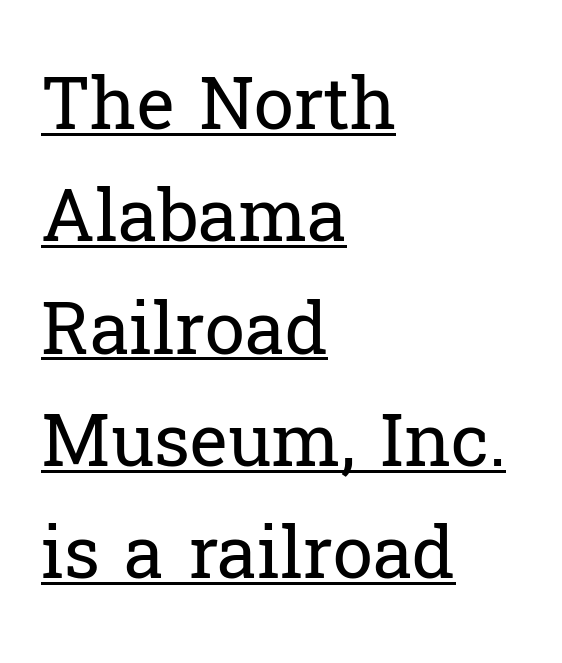
The image shows 72 px regular-weight serif type, upright; set left-aligned, normal line spacing (1.56x), normal letter spacing, underlined; low stroke contrast and a medium x-height.
